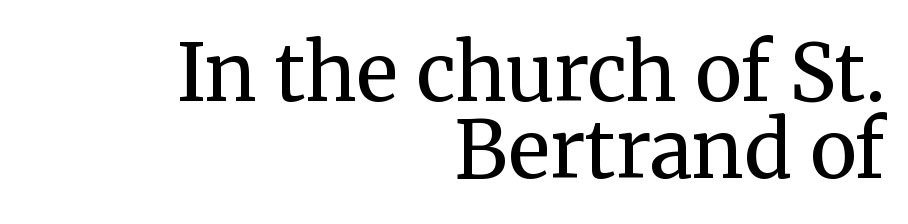
Q: Is the text bold? A: No.
Q: Is the text italic (slanted)? A: No, it is upright.
Q: Is the typeface a serif or a sans-serif typeface? A: Serif.
Q: Is the text underlined? A: No.
Q: How is the paragraph aligned? A: Right-aligned.
Q: Is the spacing between letters normal or unusually wide? A: Normal.
Q: Is the spacing between lines tight, normal or loose? A: Tight.
Q: Width (condensed, normal, or wide)? A: Normal.
Q: Stroke contrast? A: Medium.
Q: x-height? A: Medium.
Q: Monospaced? A: No.
